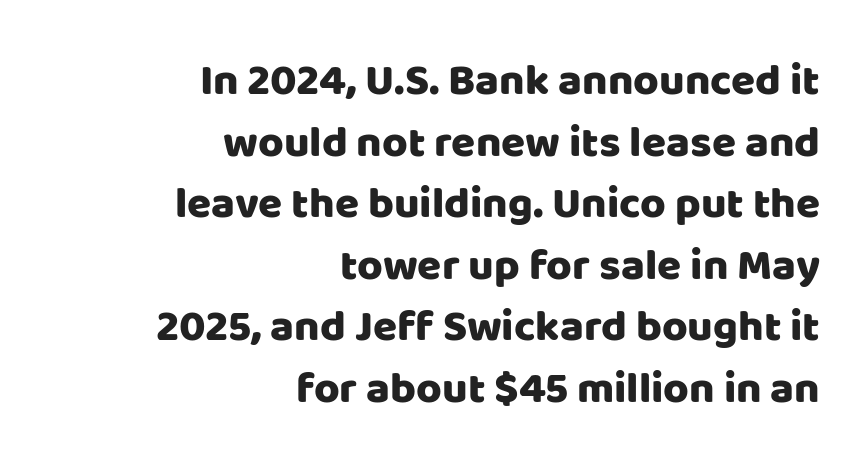
Q: Is the text italic (slanted)? A: No, it is upright.
Q: Is the typeface a serif or a sans-serif typeface? A: Sans-serif.
Q: Is the text underlined? A: No.
Q: How is the paragraph aligned? A: Right-aligned.
Q: Is the spacing between letters normal or unusually wide? A: Normal.
Q: Is the spacing between lines tight, normal or loose? A: Normal.
Q: Width (condensed, normal, or wide)? A: Normal.
Q: Stroke contrast? A: Low.
Q: x-height? A: Large.
Q: Monospaced? A: No.
